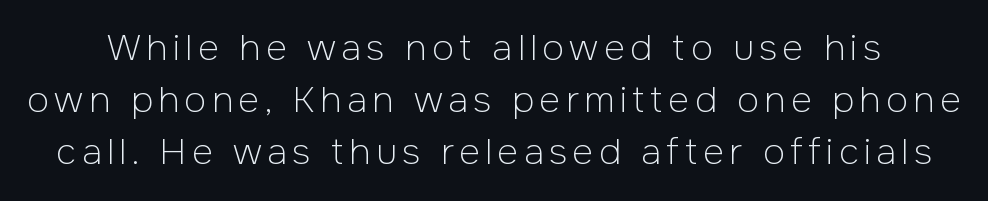
Q: Is the text bold? A: No.
Q: Is the text italic (slanted)? A: No, it is upright.
Q: Is the typeface a serif or a sans-serif typeface? A: Sans-serif.
Q: Is the text underlined? A: No.
Q: Is the spacing between lines tight, normal or loose? A: Normal.
Q: Width (condensed, normal, or wide)? A: Normal.
Q: Stroke contrast? A: Low.
Q: x-height? A: Medium.
Q: Monospaced? A: No.
